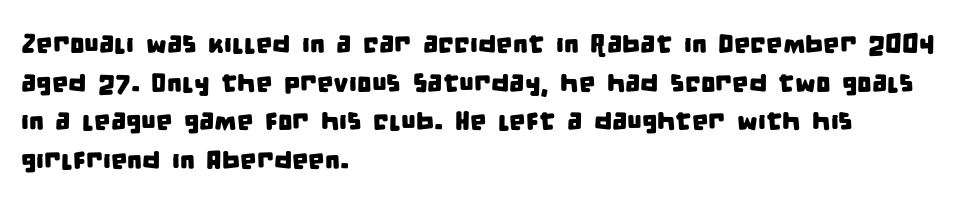
The image shows 26 px text type; set left-aligned, normal line spacing (1.49x), normal letter spacing, not underlined.
